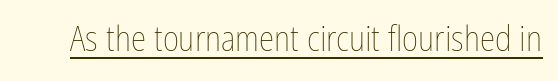
Q: Is the text bold? A: No.
Q: Is the text italic (slanted)? A: No, it is upright.
Q: Is the text underlined? A: Yes.
Q: Is the spacing between letters normal or unusually wide? A: Normal.
Q: Width (condensed, normal, or wide)? A: Condensed.
Q: Stroke contrast? A: Low.
Q: x-height? A: Medium.
Q: Monospaced? A: No.
